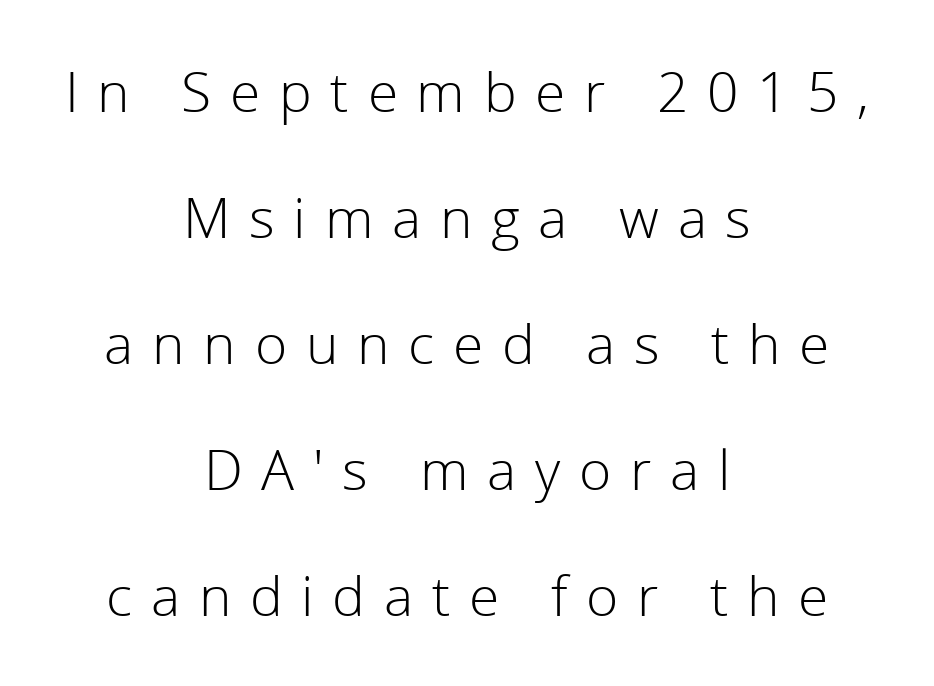
Airy leading. Here the designer chose a conventional face with non-uniform glyph widths. Each line is balanced around a shared central axis. Italic? Not at all — the glyphs are vertical. Is the type heavy? It reads as light-to-regular instead. Here the glyphs are tracked loosely, breaking word shapes into spaced letters.
